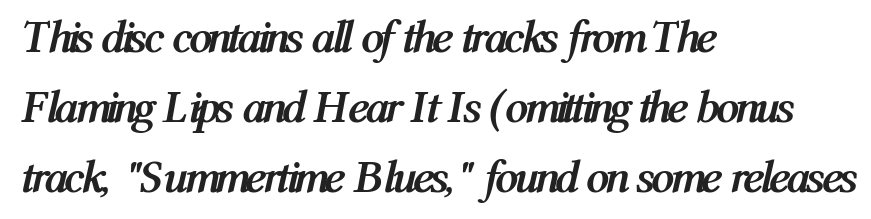
Leading matches the norm, producing a regular column. Typeset ragged right — the left edge is the straight one. A typesetter would call this proportional, since set widths differ per character. The face used here is rendered with its standard letterfit.
